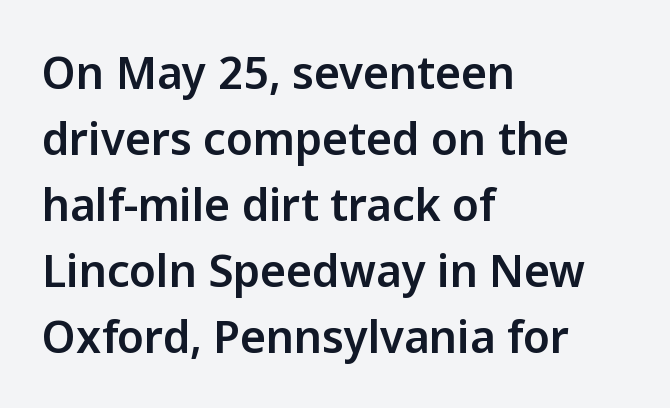
Note the varied advance widths — an 'i' is clearly narrower than an 'm'. This rendering leaves character spacing at its baseline value. Does the type have serifs? No, each stem ends abruptly. Regular leading. A classic flush-left, rag-right setting is used for this passage. If you drew a line through each stem, it would be perfectly vertical.
